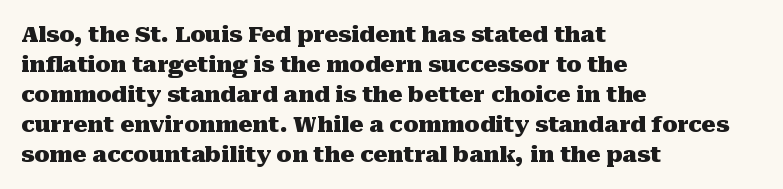
The image shows 22 px bold type, upright; set left-aligned, normal line spacing (1.36x), normal letter spacing, not underlined.
